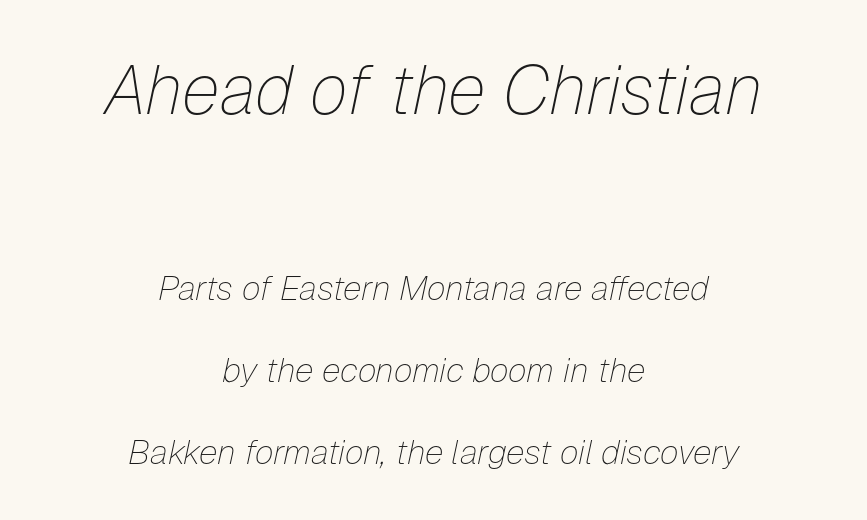
{"italic": "yes", "lean": "right", "slant_degrees": 12, "bold": "no", "weight": "thin", "width": "normal", "stroke_contrast": "low", "x_height": "medium", "monospaced": "no", "underline": "no", "align": "center", "line_spacing": "loose", "line_spacing_ratio": 2.41, "letter_spacing": "normal", "letter_spacing_em": 0.0, "larger_block": "first", "size_ratio": 2.03, "glyph_px": 69}
